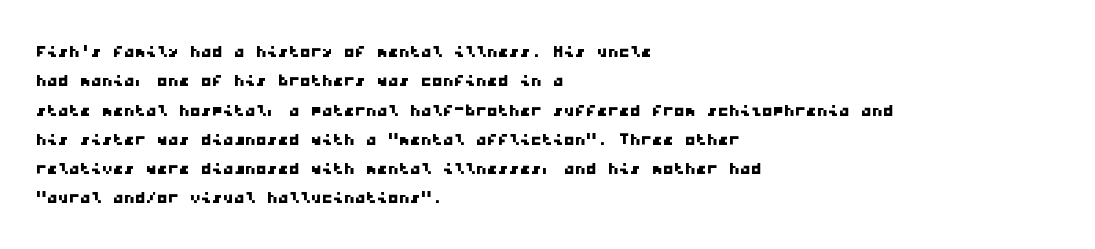
Q: Is the text underlined? A: No.
Q: How is the paragraph aligned? A: Left-aligned.
Q: Is the spacing between letters normal or unusually wide? A: Normal.
Q: Is the spacing between lines tight, normal or loose? A: Normal.
